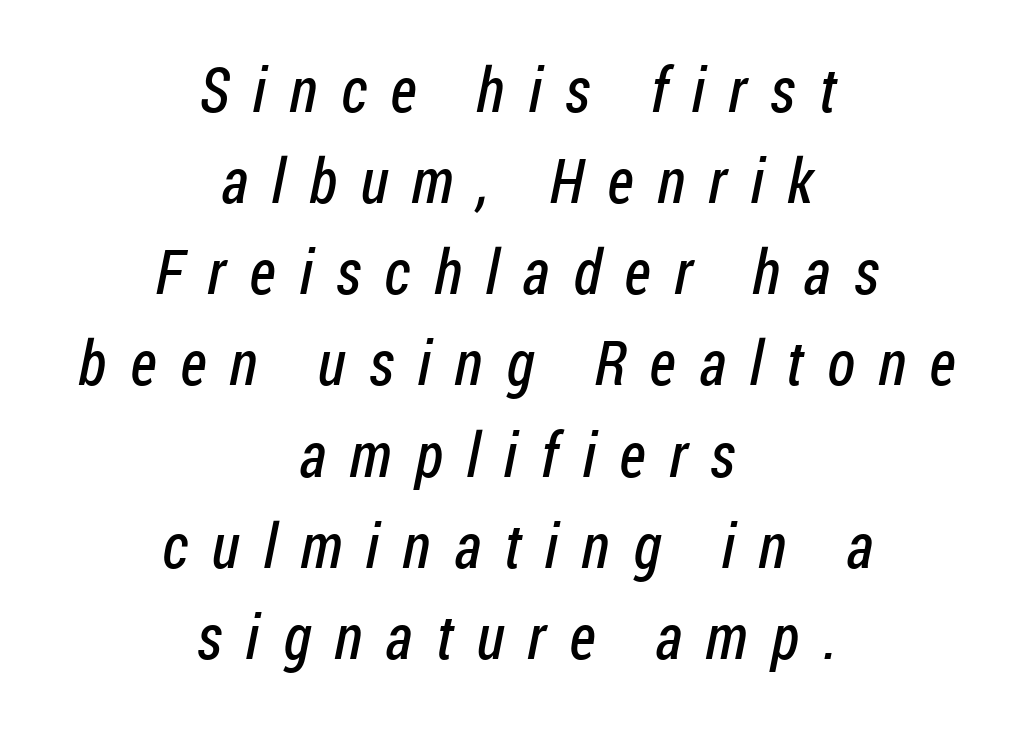
{"serif": "no", "bold": "no", "weight": "regular", "width": "condensed", "stroke_contrast": "low", "x_height": "medium", "monospaced": "no", "underline": "no", "align": "center", "line_spacing": "normal", "line_spacing_ratio": 1.47, "letter_spacing": "wide", "letter_spacing_em": 0.38, "glyph_px": 62}
